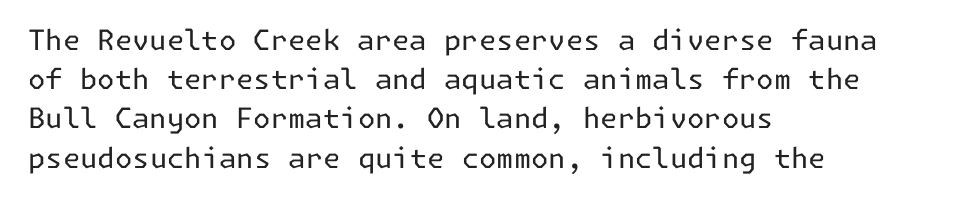
The image shows 28 px regular-weight sans-serif type, upright; set left-aligned, normal line spacing (1.4x), normal letter spacing, not underlined; low stroke contrast and a medium x-height.
